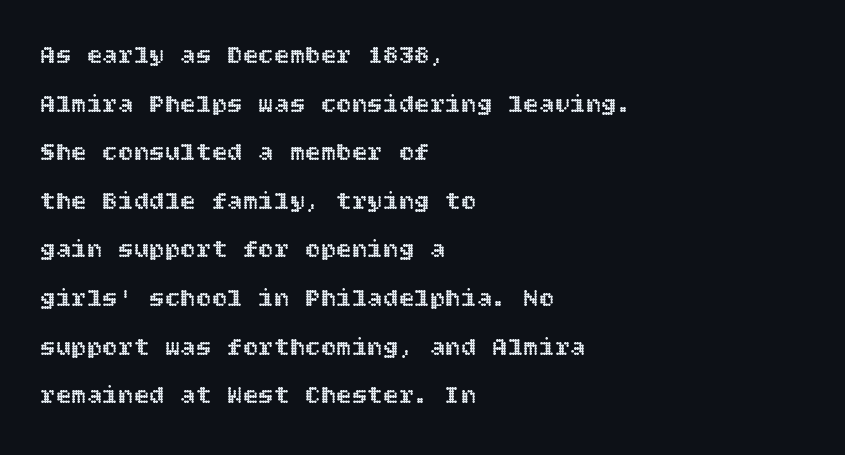
The image shows 26 px text type, upright; set left-aligned, line spacing 1.87x, normal letter spacing, not underlined.
